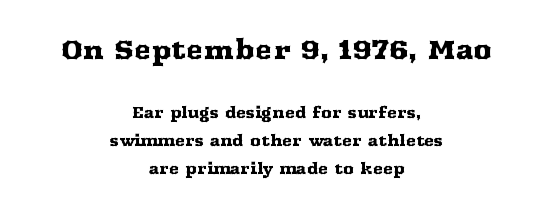
Q: Is the text italic (slanted)? A: No, it is upright.
Q: Is the text underlined? A: No.
Q: How is the paragraph aligned? A: Centered.
Q: Is the spacing between letters normal or unusually wide? A: Normal.
Q: Which block of text is set in a larger size, the first (top) or the second (bottom)? A: The first (top) one.
